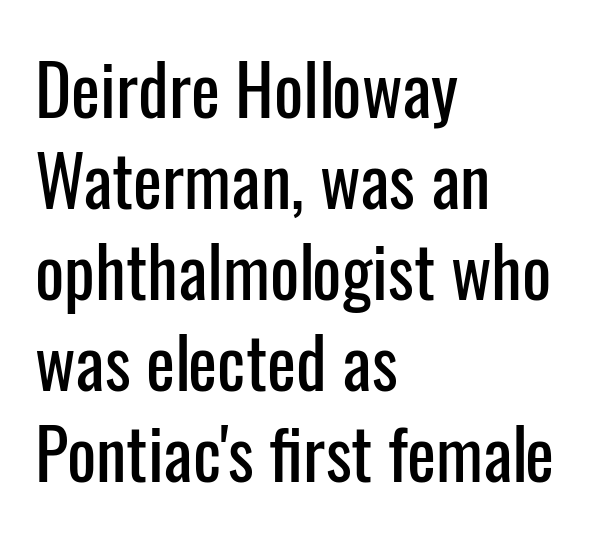
Q: Is the text italic (slanted)? A: No, it is upright.
Q: Is the typeface a serif or a sans-serif typeface? A: Sans-serif.
Q: Is the text underlined? A: No.
Q: How is the paragraph aligned? A: Left-aligned.
Q: Is the spacing between letters normal or unusually wide? A: Normal.
Q: Is the spacing between lines tight, normal or loose? A: Normal.
Q: Width (condensed, normal, or wide)? A: Condensed.
Q: Stroke contrast? A: Low.
Q: x-height? A: Medium.
Q: Monospaced? A: No.
